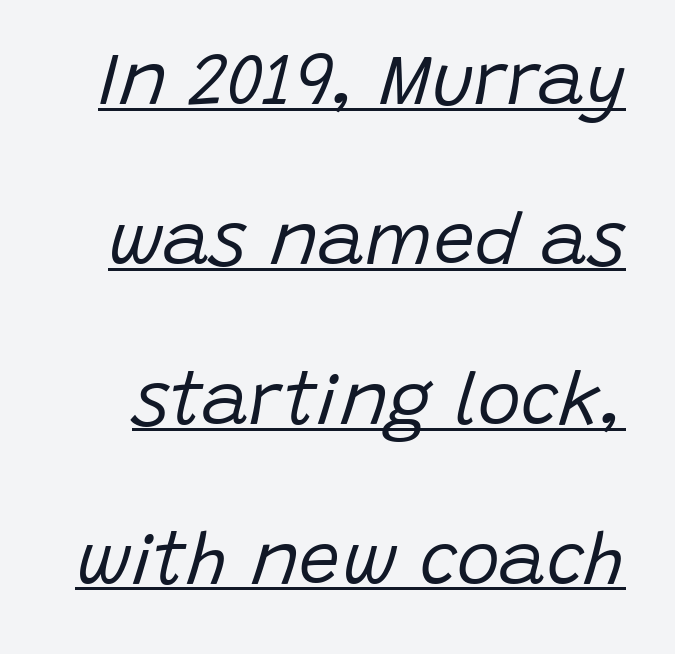
Q: Is the text bold? A: No.
Q: Is the text italic (slanted)? A: Yes, it leans right by about 15 degrees.
Q: Is the text underlined? A: Yes.
Q: Is the spacing between letters normal or unusually wide? A: Normal.
Q: Is the spacing between lines tight, normal or loose? A: Loose.
Q: Width (condensed, normal, or wide)? A: Normal.
Q: Stroke contrast? A: Low.
Q: x-height? A: Large.
Q: Monospaced? A: No.
